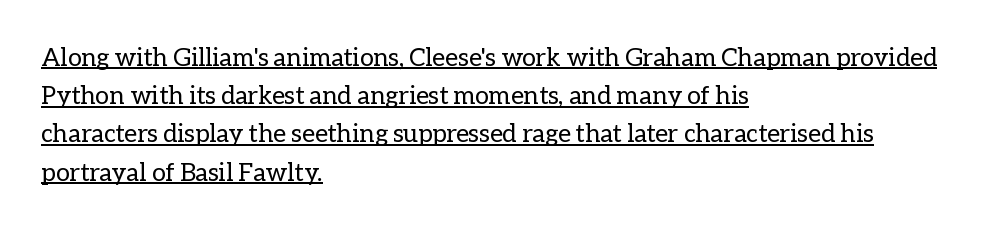
The image shows 25 px text type, upright; set left-aligned, normal line spacing (1.53x), normal letter spacing, underlined.
